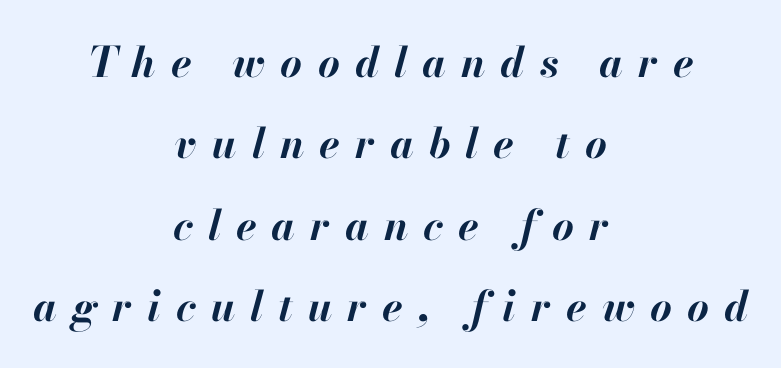
This sample trades compactness for vertical openness between lines. Letter spacing: wide. This sample has the flowing, uneven cadence of proportional lettering. The text carries the slant typical of an italic or oblique font. Only glyphs here, with clear space below each row. Typeset on center — no edge is straight.
